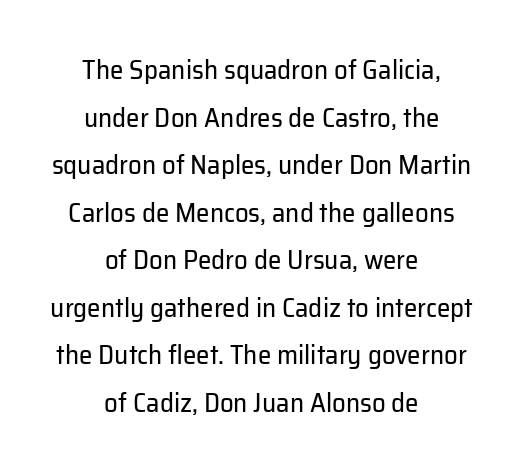
Q: Is the text bold? A: No.
Q: Is the text italic (slanted)? A: No, it is upright.
Q: Is the text underlined? A: No.
Q: How is the paragraph aligned? A: Centered.
Q: Is the spacing between letters normal or unusually wide? A: Normal.
